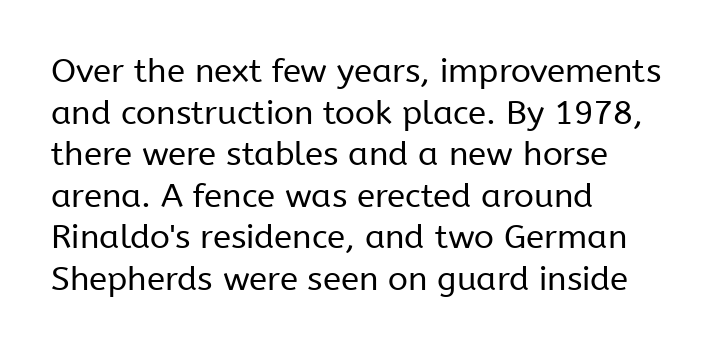
The weight would be labelled regular, book, light, or lighter still. These lines keep a tight, regular rhythm from letter to letter. The rendering uses natural spacing where letterforms have individual widths. A bare baseline throughout the passage. The typesetter chose a ragged-right arrangement here. The font's upright variant was chosen for this text.
